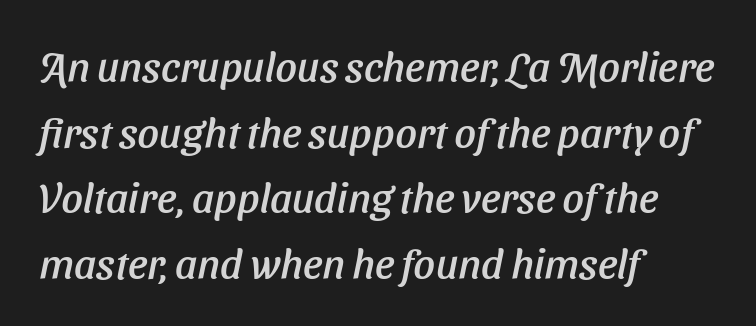
The image shows 42 px text type, italic (leaning right); set left-aligned, normal line spacing (1.56x), normal letter spacing, not underlined; low stroke contrast and a medium x-height.
